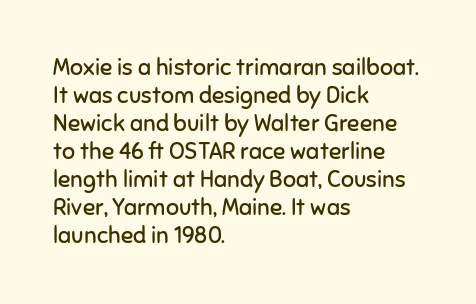
The image shows 23 px text type, upright; set left-aligned, line spacing 1.22x, normal letter spacing, not underlined.
